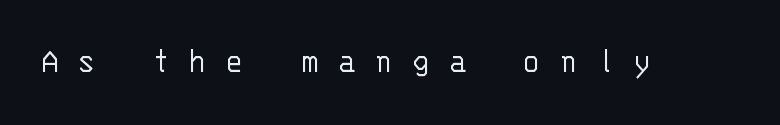
The image shows 38 px light sans-serif type, upright, monospaced; set unusually wide letter spacing (+0.49 em), not underlined; low stroke contrast and a large x-height.
